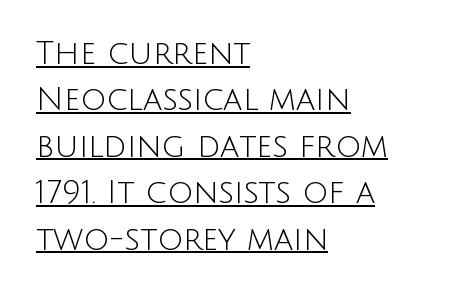
{"serif": "no", "italic": "no", "bold": "no", "weight": "light", "width": "normal", "stroke_contrast": "low", "x_height": "large", "monospaced": "no", "underline": "yes", "align": "left", "line_spacing": "normal", "line_spacing_ratio": 1.45, "letter_spacing": "normal", "letter_spacing_em": 0.0, "glyph_px": 32}
